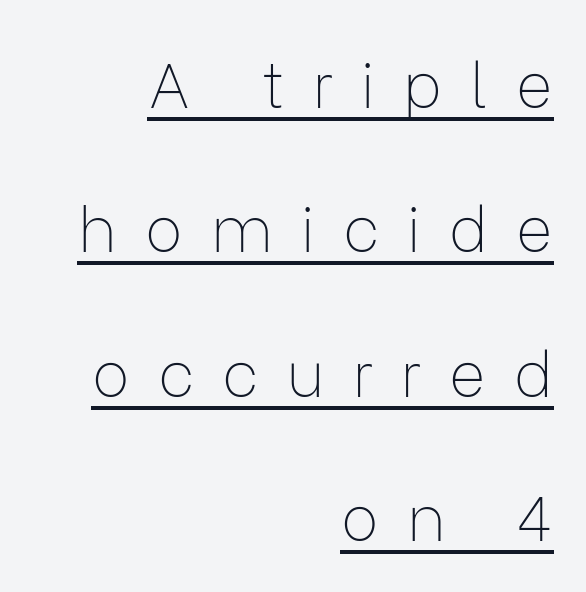
The image shows 62 px thin sans-serif type, upright; set right-aligned, loose line spacing (2.33x), unusually wide letter spacing (+0.46 em), underlined; low stroke contrast and a medium x-height.
